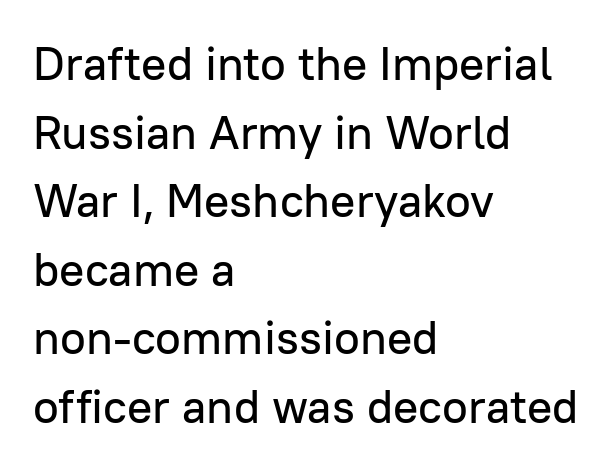
{"serif": "no", "italic": "no", "width": "normal", "stroke_contrast": "low", "x_height": "medium", "monospaced": "no", "underline": "no", "align": "left", "line_spacing": "normal", "line_spacing_ratio": 1.46, "letter_spacing": "normal", "letter_spacing_em": 0.0, "glyph_px": 47}
